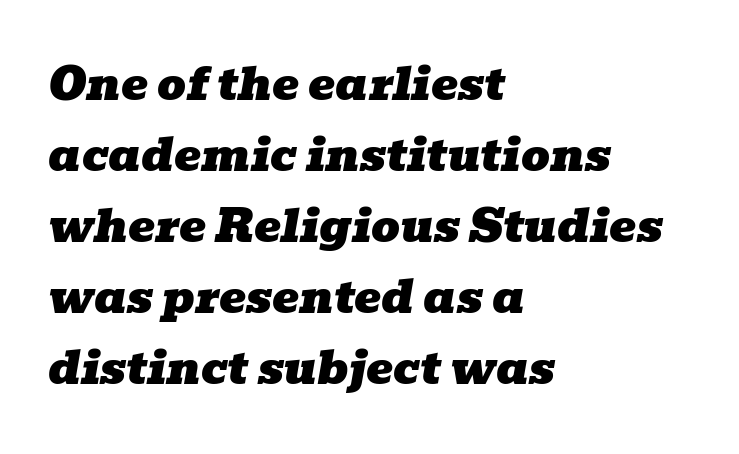
{"serif": "yes", "italic": "yes", "lean": "right", "slant_degrees": 10, "width": "wide", "stroke_contrast": "low", "x_height": "medium", "monospaced": "no", "underline": "no", "align": "left", "line_spacing": "normal", "line_spacing_ratio": 1.58, "letter_spacing": "normal", "letter_spacing_em": 0.0, "glyph_px": 45}
